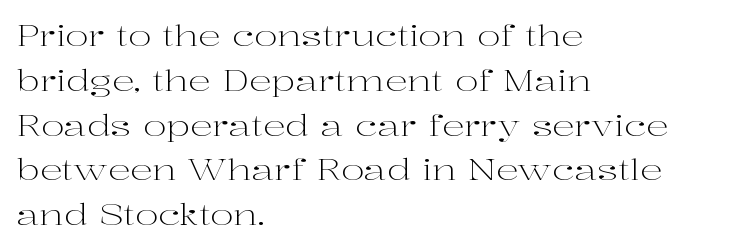
{"serif": "yes", "italic": "no", "bold": "no", "weight": "light", "width": "wide", "stroke_contrast": "high", "x_height": "medium", "monospaced": "no", "underline": "no", "align": "left", "line_spacing": "normal", "line_spacing_ratio": 1.6, "letter_spacing": "normal", "letter_spacing_em": 0.0, "glyph_px": 28}
